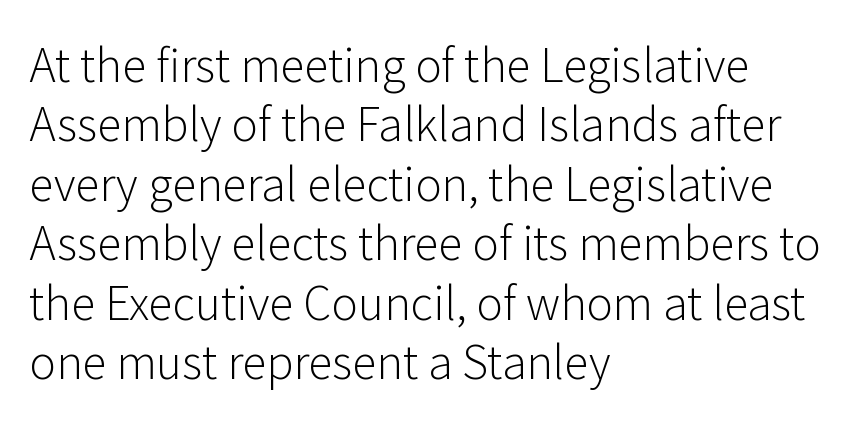
The image shows 45 px light sans-serif type, upright; set left-aligned, normal line spacing (1.32x), normal letter spacing, not underlined; low stroke contrast and a medium x-height.
